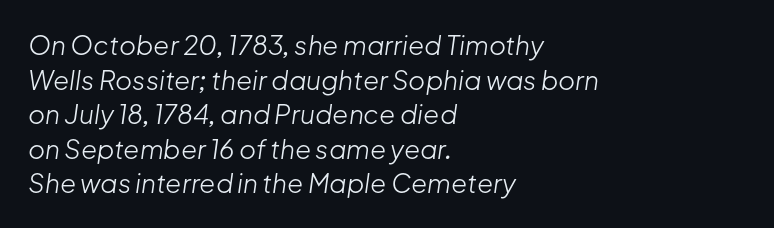
The image shows 26 px text type, italic (leaning right); set left-aligned, normal line spacing (1.33x), normal letter spacing, not underlined.
